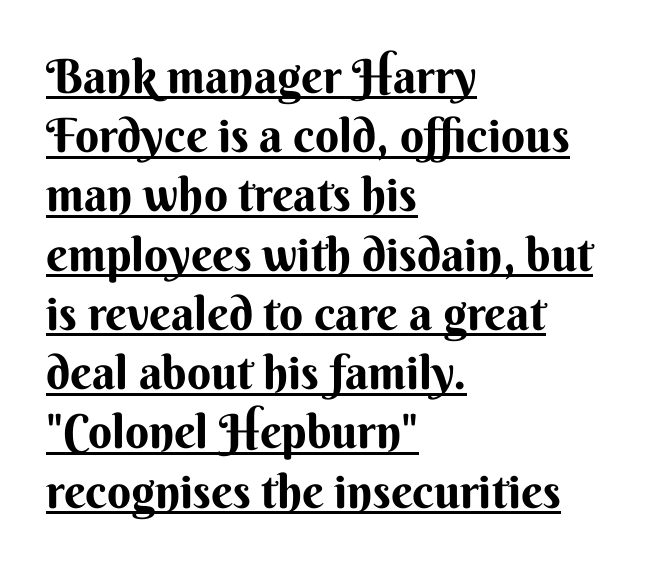
Q: Is the text italic (slanted)? A: No, it is upright.
Q: Is the typeface a serif or a sans-serif typeface? A: Sans-serif.
Q: Is the text underlined? A: Yes.
Q: How is the paragraph aligned? A: Left-aligned.
Q: Is the spacing between letters normal or unusually wide? A: Normal.
Q: Is the spacing between lines tight, normal or loose? A: Normal.
Q: Width (condensed, normal, or wide)? A: Normal.
Q: Stroke contrast? A: Medium.
Q: x-height? A: Small.
Q: Monospaced? A: No.
